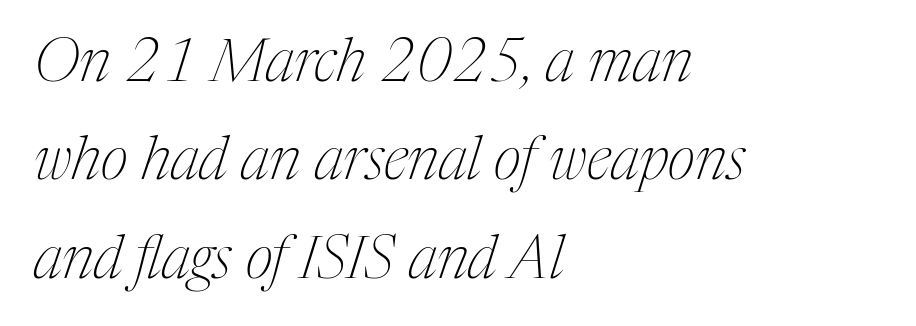
Q: Is the text bold? A: No.
Q: Is the text italic (slanted)? A: Yes, it leans right by about 17 degrees.
Q: Is the typeface a serif or a sans-serif typeface? A: Serif.
Q: Is the text underlined? A: No.
Q: How is the paragraph aligned? A: Left-aligned.
Q: Is the spacing between letters normal or unusually wide? A: Normal.
Q: Is the spacing between lines tight, normal or loose? A: Normal.
Q: Width (condensed, normal, or wide)? A: Condensed.
Q: Stroke contrast? A: Medium.
Q: x-height? A: Medium.
Q: Monospaced? A: No.
